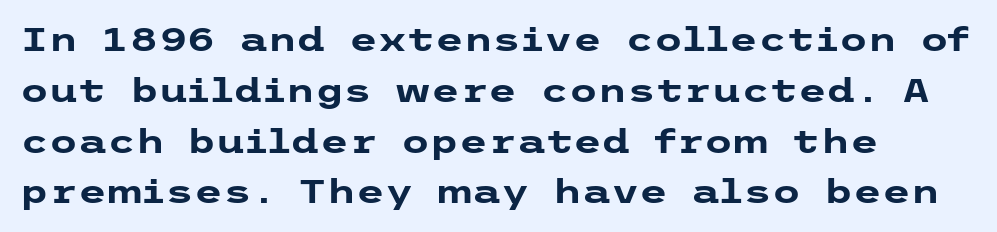
{"serif": "no", "italic": "no", "bold": "yes", "weight": "heavy", "width": "wide", "stroke_contrast": "low", "x_height": "medium", "underline": "no", "align": "left", "line_spacing": "normal", "line_spacing_ratio": 1.54, "letter_spacing": "normal", "letter_spacing_em": 0.0, "glyph_px": 33}
